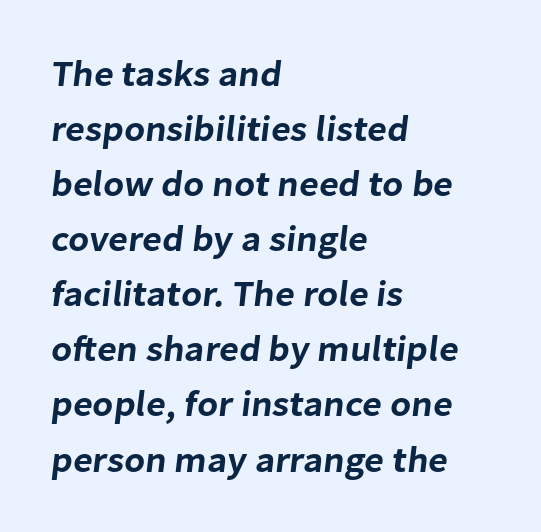
Descenders hang freely into open space. Horizontally, the lines are justified to the leading edge only. The typeface chosen for these lines omits serifs. The rendering uses natural spacing where letterforms have individual widths. The horizontal fit of the characters is conventional and even. The designer left line spacing at the default.
